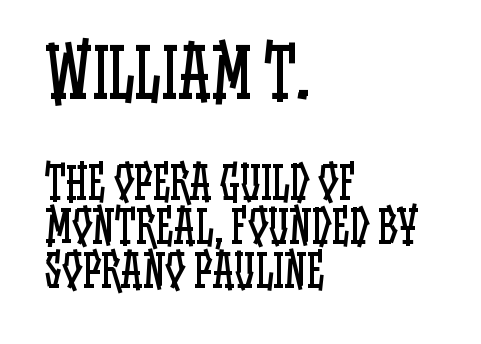
Type size steps down from the first block to the second. Typeset ragged right — the left edge is the straight one. The typeface has the unassuming heft of standard copy or less. Only glyphs here, with clear space below each row. The face used here is proportionally spaced, like ordinary book or web type.
